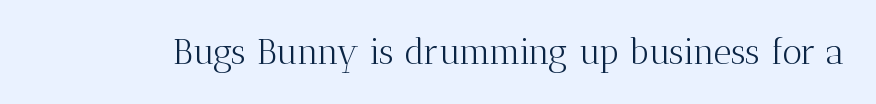
Q: Is the text bold? A: No.
Q: Is the text italic (slanted)? A: No, it is upright.
Q: Is the typeface a serif or a sans-serif typeface? A: Serif.
Q: Is the text underlined? A: No.
Q: Is the spacing between letters normal or unusually wide? A: Normal.
Q: Width (condensed, normal, or wide)? A: Normal.
Q: Stroke contrast? A: Medium.
Q: x-height? A: Medium.
Q: Monospaced? A: No.
